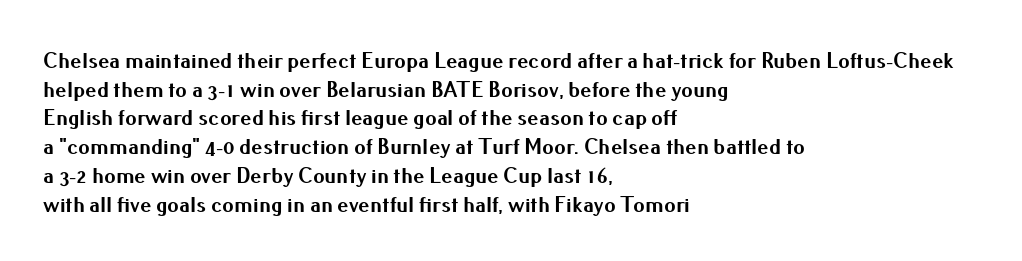
In CSS terms this would be text-align: left. On the weight axis this lands at bold, roughly 700. No word sits above an underline. Regarding leading, the lines here are spaced in the standard way. Quick note: not italic, upright. Glyph-to-glyph distance matches everyday printed text.
